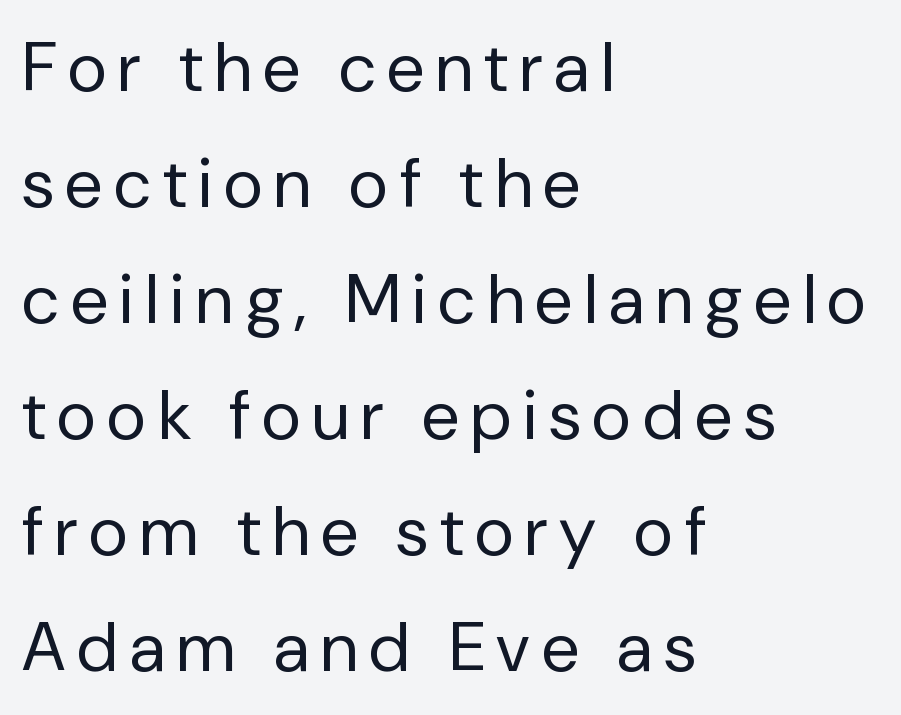
The image shows 69 px regular-weight sans-serif type, upright; set left-aligned, normal line spacing (1.68x), not underlined; low stroke contrast and a medium x-height.
